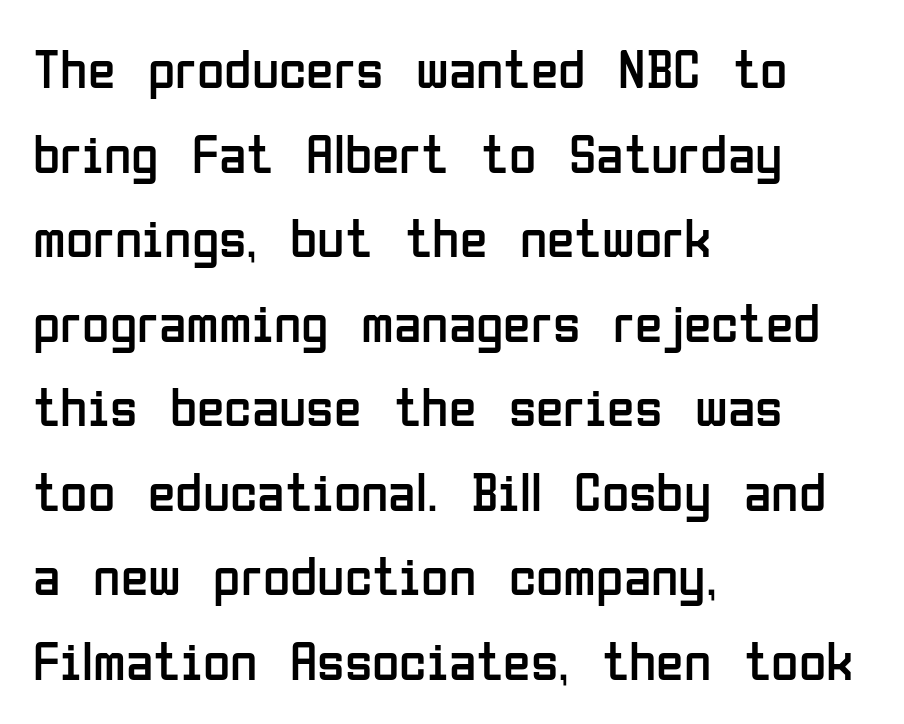
The image shows 56 px regular-weight, condensed sans-serif type, upright; set left-aligned, normal line spacing (1.51x), normal letter spacing, not underlined; low stroke contrast and a medium x-height.
